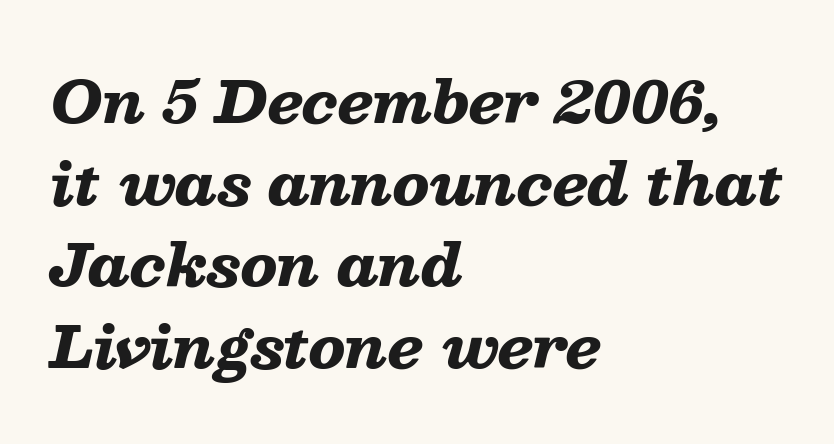
{"italic": "yes", "lean": "right", "slant_degrees": 13, "bold": "yes", "weight": "heavy", "width": "wide", "stroke_contrast": "low", "x_height": "medium", "monospaced": "no", "underline": "no", "align": "left", "line_spacing": "normal", "line_spacing_ratio": 1.43, "letter_spacing": "normal", "letter_spacing_em": 0.0, "glyph_px": 57}
